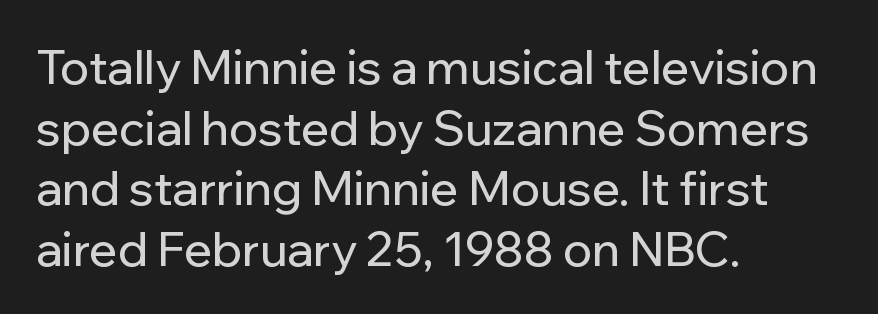
This is sans-serif lettering, the kind often seen on screens and signage. The passage is arranged the way most books set body copy — flush left. Italic? Not at all — the glyphs are vertical. Normally led — the rows are evenly, conventionally spaced. Words float on clear page, feet unadorned.
